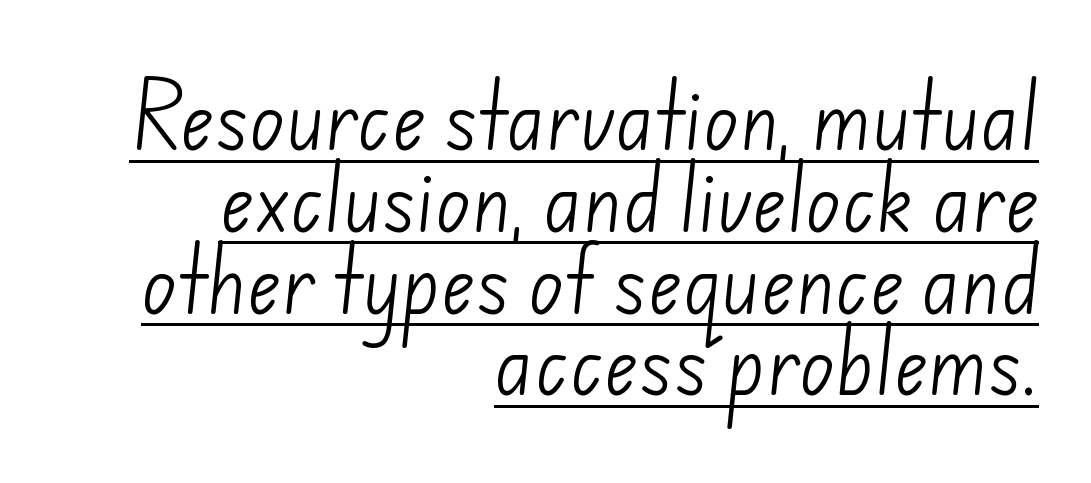
The rendered words wear a rule along their underside. Does the copy run flush right? Yes — the right margin is perfectly even. Students, note that the glyphs here touch the page at normal intervals. Proportional: the letters do not fall into vertical columns. I'd call this a sans setting — the letters go barefoot.
